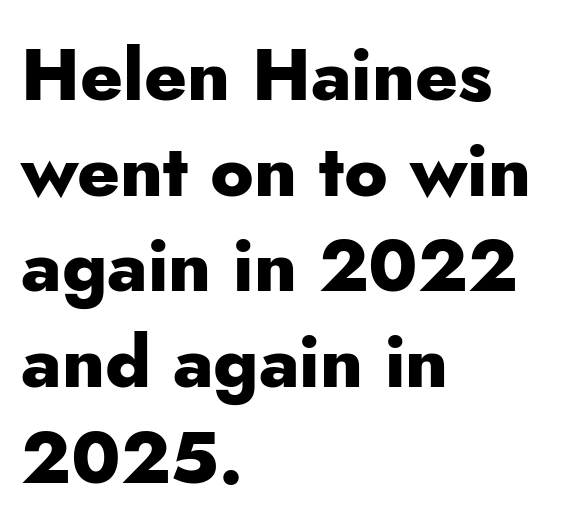
The letters are bold, with thick, heavy strokes. Proportional: the letters do not fall into vertical columns. The area under the type is left untouched. Normally led — the rows are evenly, conventionally spaced. Grotesque or geometric, the face here clearly has no serifs. It's the straight-up-and-down kind of type.
